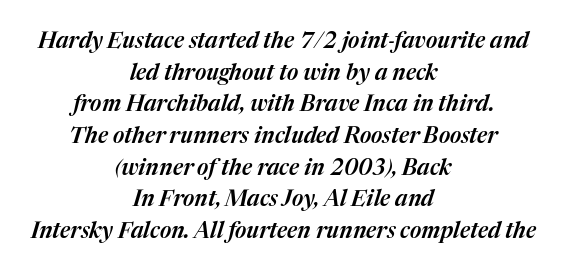
The glyphs are unaccompanied by any horizontal stroke below them. The rows are spaced the way most documents space them. The rag falls on both sides of this text block equally. Compared with typical body copy, the letter spacing here is the same. Italic: yes, the glyphs are oblique.
